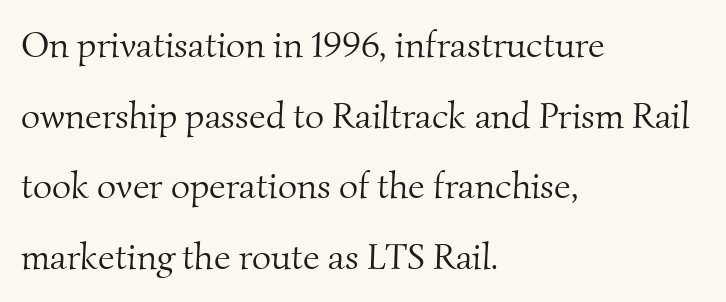
{"serif": "yes", "bold": "no", "weight": "light", "width": "normal", "stroke_contrast": "medium", "x_height": "small", "monospaced": "no", "underline": "no", "align": "left", "line_spacing": "loose", "line_spacing_ratio": 1.91, "letter_spacing": "normal", "letter_spacing_em": 0.0, "glyph_px": 37}
